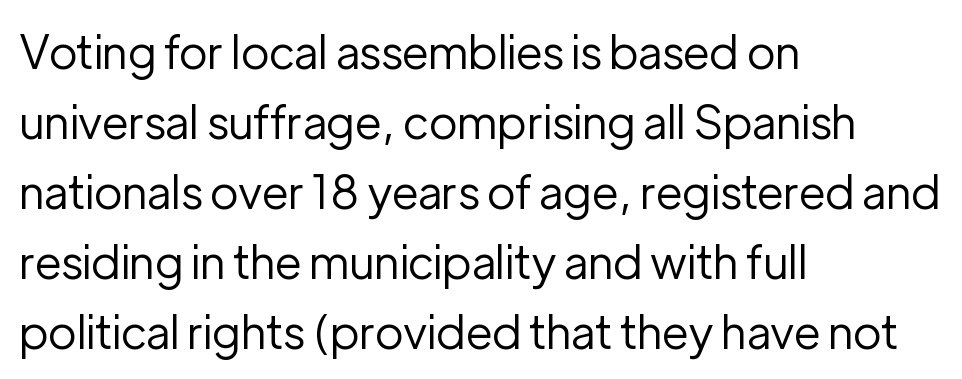
Q: Is the text bold? A: No.
Q: Is the text italic (slanted)? A: No, it is upright.
Q: Is the typeface a serif or a sans-serif typeface? A: Sans-serif.
Q: Is the text underlined? A: No.
Q: How is the paragraph aligned? A: Left-aligned.
Q: Is the spacing between letters normal or unusually wide? A: Normal.
Q: Is the spacing between lines tight, normal or loose? A: Normal.
Q: Width (condensed, normal, or wide)? A: Normal.
Q: Stroke contrast? A: Low.
Q: x-height? A: Medium.
Q: Monospaced? A: No.
